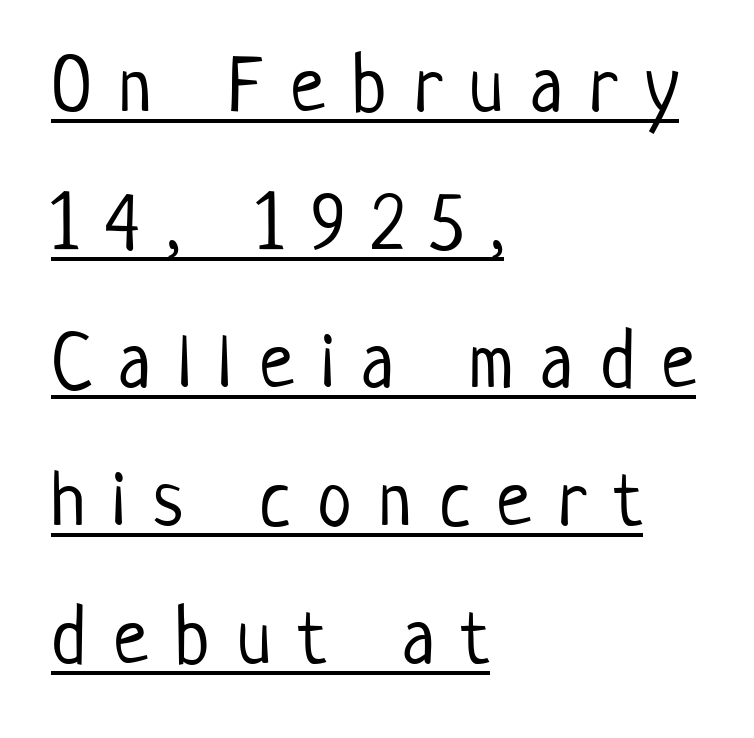
This sample is left-justified, so line endings fall wherever the words run out. Letterform terminals end flat and unadorned throughout the passage. The strokes carry an ordinary text weight at most. Here the designer chose a conventional face with non-uniform glyph widths.
